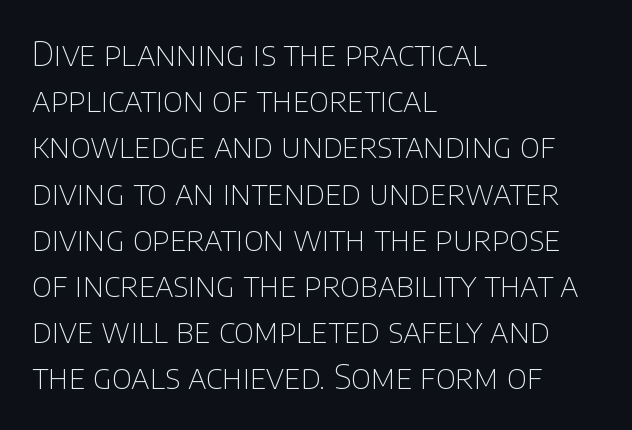
Are there feet on the stems? There aren't — it's a sans. Honestly, the row spacing looks completely unremarkable. You can tell it's not italic because the verticals are truly vertical. The face used here is proportionally spaced, like ordinary book or web type. The passage shown is not bold in any degree.
